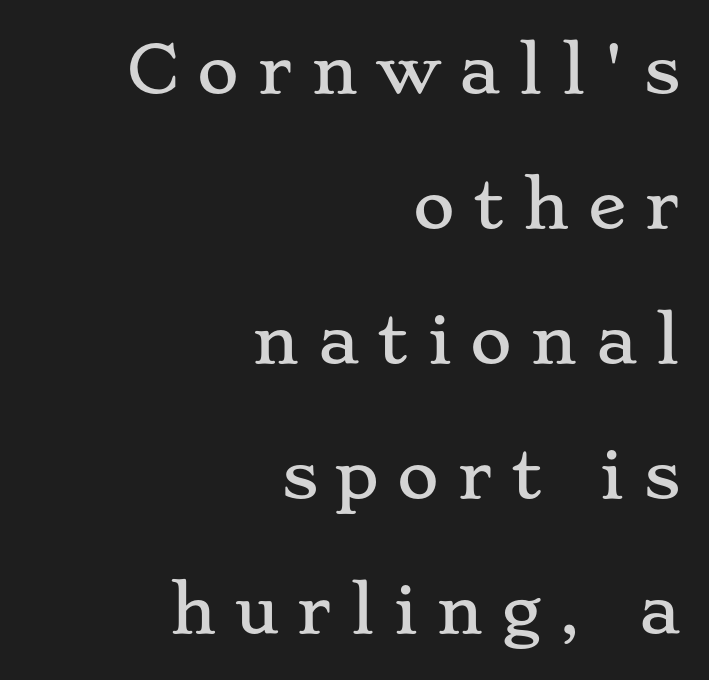
{"serif": "yes", "italic": "no", "width": "wide", "stroke_contrast": "low", "x_height": "small", "monospaced": "no", "underline": "no", "align": "right", "line_spacing": "loose", "line_spacing_ratio": 2.11, "letter_spacing": "wide", "letter_spacing_em": 0.28, "glyph_px": 64}
